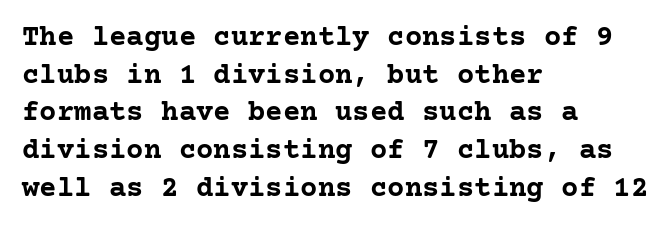
This sample keeps an unexceptional amount of space between lines. Horizontal alignment here is leftward, the default for most running prose. Underlining? Definitely not there. Strokes here are thick enough to call this a true bold.
